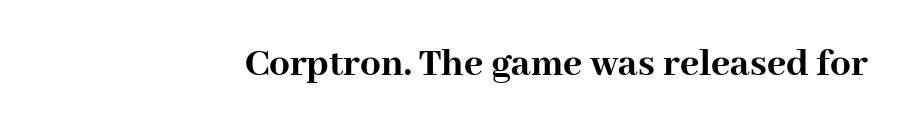
The image shows 41 px semibold serif type, upright; set normal letter spacing, not underlined; high stroke contrast and a medium x-height.
